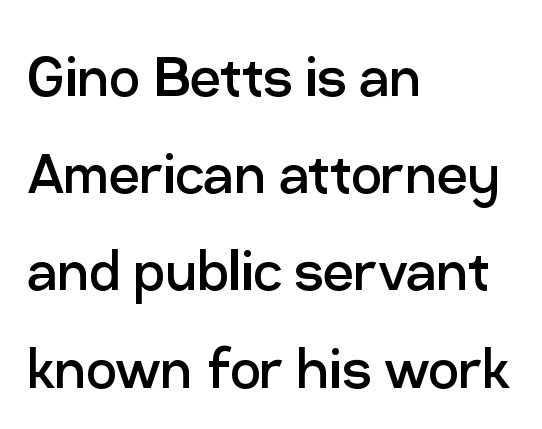
Q: Is the text bold? A: No.
Q: Is the text italic (slanted)? A: No, it is upright.
Q: Is the typeface a serif or a sans-serif typeface? A: Sans-serif.
Q: Is the text underlined? A: No.
Q: How is the paragraph aligned? A: Left-aligned.
Q: Is the spacing between letters normal or unusually wide? A: Normal.
Q: Is the spacing between lines tight, normal or loose? A: Normal.
Q: Width (condensed, normal, or wide)? A: Normal.
Q: Stroke contrast? A: Low.
Q: x-height? A: Medium.
Q: Monospaced? A: No.
